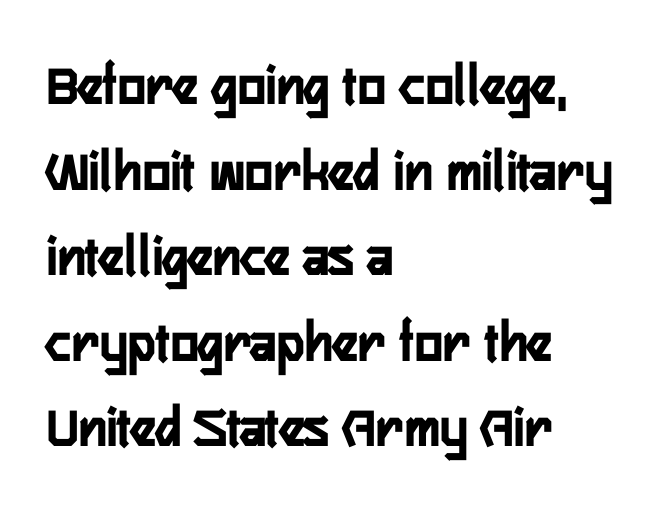
The image shows 59 px semibold, condensed sans-serif type, upright; set left-aligned, normal line spacing (1.45x), normal letter spacing, not underlined; low stroke contrast and a medium x-height.
